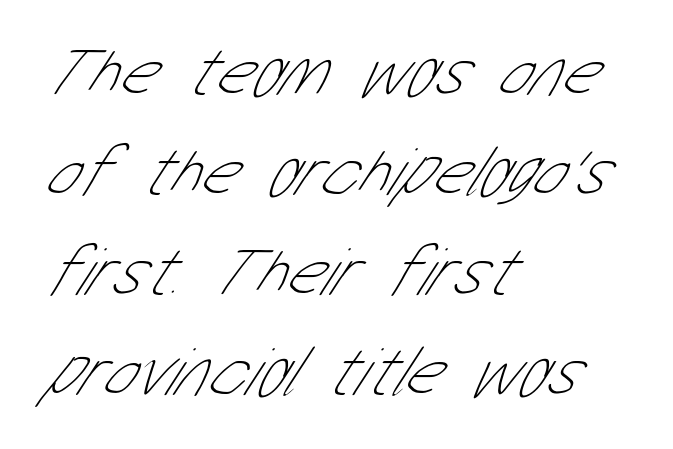
Q: Is the text bold? A: No.
Q: Is the typeface a serif or a sans-serif typeface? A: Sans-serif.
Q: Is the text underlined? A: No.
Q: How is the paragraph aligned? A: Left-aligned.
Q: Is the spacing between letters normal or unusually wide? A: Normal.
Q: Is the spacing between lines tight, normal or loose? A: Normal.
Q: Width (condensed, normal, or wide)? A: Condensed.
Q: Stroke contrast? A: Low.
Q: x-height? A: Medium.
Q: Monospaced? A: No.
